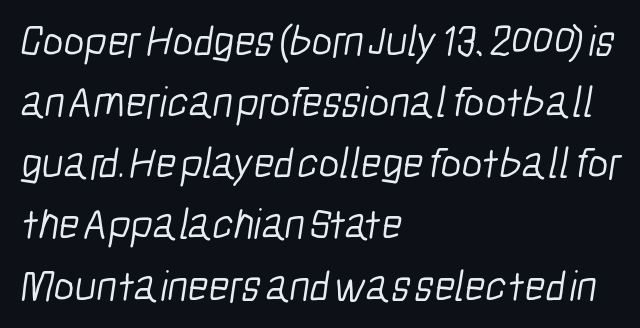
Q: Is the text bold? A: No.
Q: Is the typeface a serif or a sans-serif typeface? A: Sans-serif.
Q: Is the text underlined? A: No.
Q: How is the paragraph aligned? A: Left-aligned.
Q: Is the spacing between letters normal or unusually wide? A: Normal.
Q: Is the spacing between lines tight, normal or loose? A: Normal.
Q: Width (condensed, normal, or wide)? A: Condensed.
Q: Stroke contrast? A: Low.
Q: x-height? A: Medium.
Q: Monospaced? A: No.
